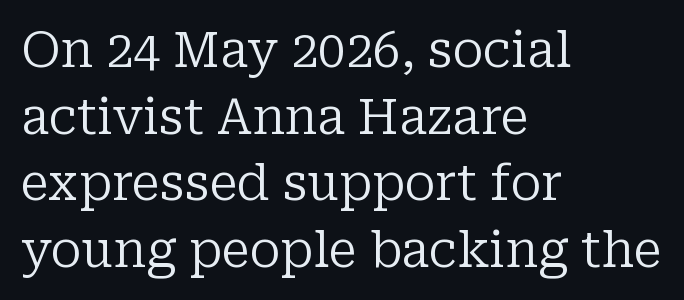
The image shows 49 px regular-weight serif type, upright; set left-aligned, normal line spacing (1.36x), normal letter spacing, not underlined; low stroke contrast and a medium x-height.
